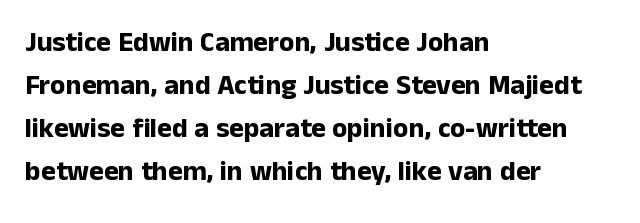
The image shows 28 px bold sans-serif type, upright; set left-aligned, normal line spacing (1.54x), normal letter spacing, not underlined; low stroke contrast and a medium x-height.
